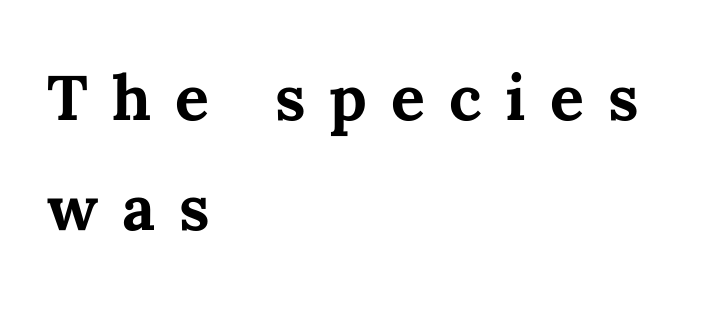
{"italic": "no", "bold": "yes", "weight": "bold", "width": "normal", "stroke_contrast": "medium", "x_height": "medium", "monospaced": "no", "underline": "no", "align": "left", "line_spacing_ratio": 1.74, "letter_spacing": "wide", "letter_spacing_em": 0.38, "glyph_px": 63}
